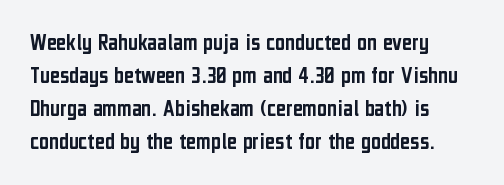
The lines are quadded left. Does extra space separate the letters? No, they use regular spacing. Tall strokes in this sample are plumb rather than angled. Notice how descenders clear the ascenders below comfortably — that's standard leading. This rendering features lettering with no underline.
